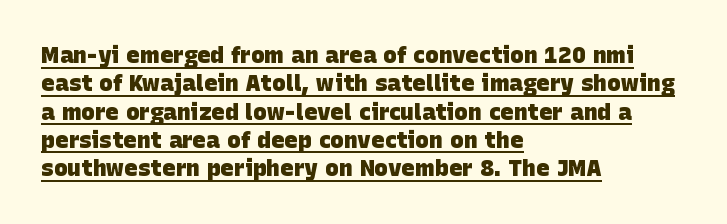
A dark, heavy texture on the line: the type is bold. The tracking reads as untouched default to a designer's eye. The setting favours the left margin, as ordinary paragraphs usually do. A typographer would call this underscored text.
